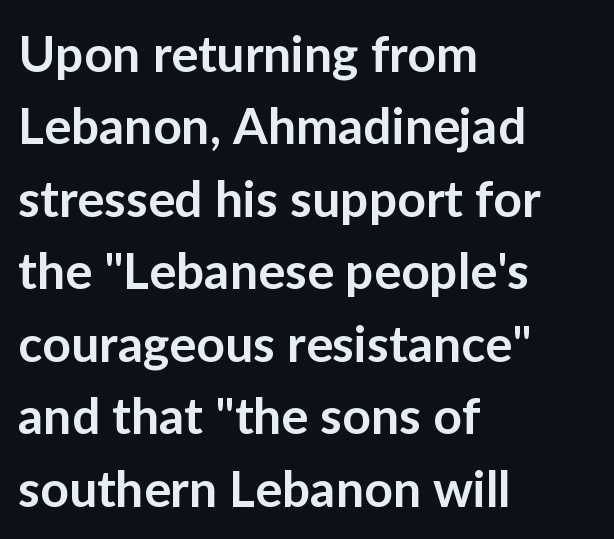
The strokes are fattened partway — semibold, not bold. In terms of posture, this sample is upright. The typesetter chose a ragged-right arrangement here. Are there feet on the stems? There aren't — it's a sans.
